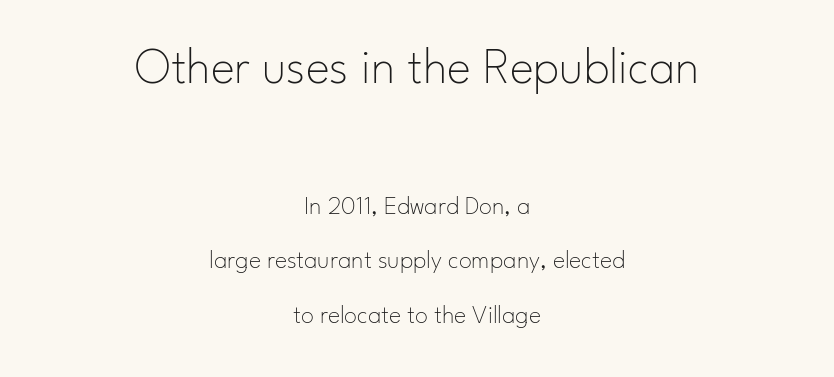
The image shows 51 px thin sans-serif type, upright; set centered, loose line spacing (2.1x), normal letter spacing, not underlined; the first (top) block is 1.96x larger; low stroke contrast and a small x-height.
